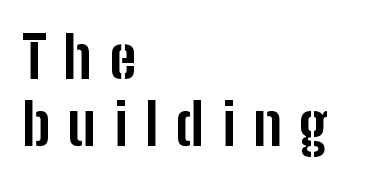
The typesetting leans heavy: a genuine bold. The letterforms stand isolated, each surrounded by extra space. The font's upright variant was chosen for this text. Think of a printed novel: that variable character pitch is what you see here. A clean baseline with only descenders dipping below it. The lines in this sample share a left origin and differ only in where they stop.
